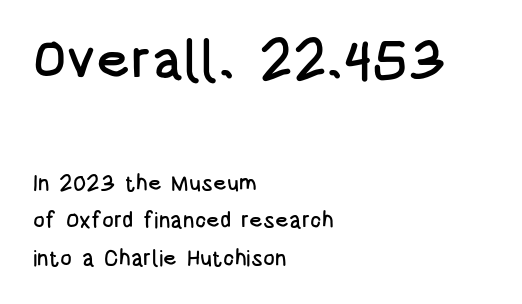
Grotesque or geometric, the face here clearly has no serifs. The baseline area is clear. The rendering uses natural spacing where letterforms have individual widths. The axis of the letterforms is exactly vertical. Compare the two chunks: the upper has the greater cap height.
